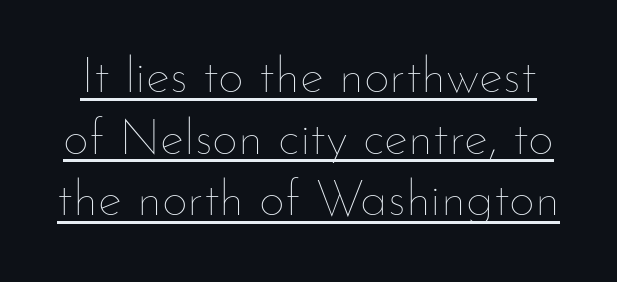
The image shows 51 px thin type, upright; set line spacing 1.21x, normal letter spacing, underlined; low stroke contrast and a small x-height.
